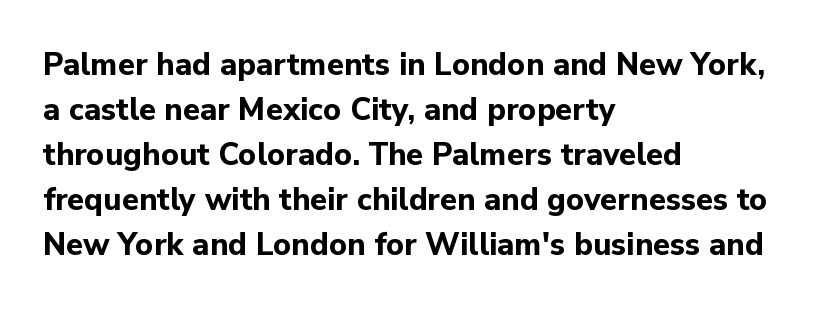
Plain, unruled lines of type. Honestly, the row spacing looks completely unremarkable. Heavy, bold letterforms. No italicization has been applied; the sample stays upright. The face used here is proportionally spaced, like ordinary book or web type. The gaps between neighbouring characters are ordinary and unremarkable.
